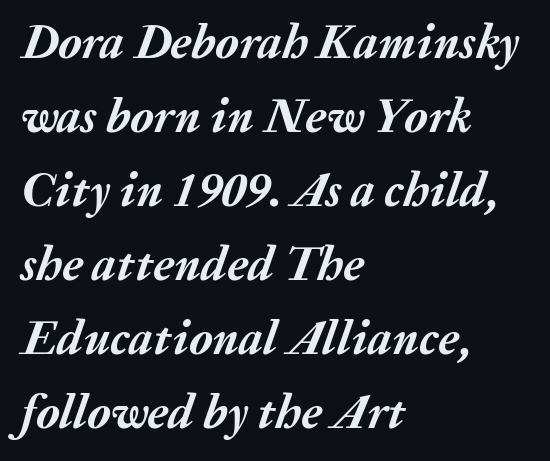
Words float on clear page, feet unadorned. Regular leading. Students, note that the glyphs here touch the page at normal intervals. A classic flush-left, rag-right setting is used for this passage.
